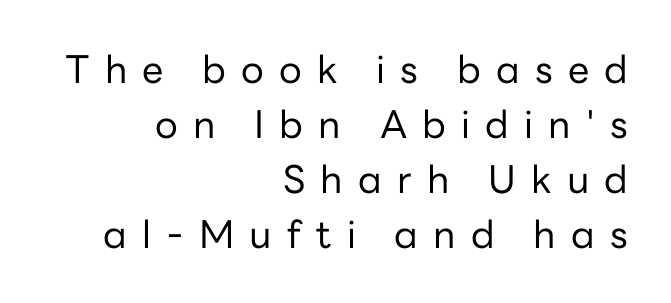
{"serif": "no", "italic": "no", "bold": "no", "weight": "regular", "width": "normal", "stroke_contrast": "low", "x_height": "medium", "monospaced": "no", "underline": "no", "align": "right", "line_spacing": "normal", "line_spacing_ratio": 1.45, "letter_spacing": "wide", "letter_spacing_em": 0.4, "glyph_px": 38}
